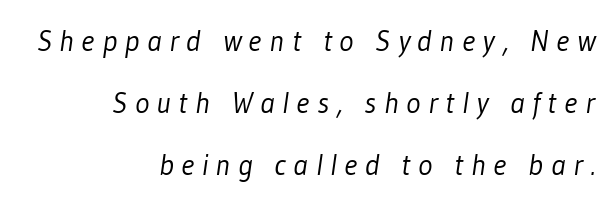
Vertical spacing — loose. Glyph-to-glyph distance is far greater than everyday printed text. The passage shown is not underscored anywhere. No letter is thick-stroked: the sample isn't bold.
